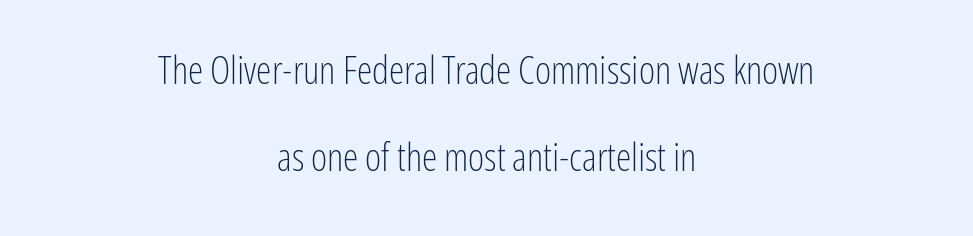
{"serif": "no", "italic": "no", "bold": "no", "weight": "light", "width": "condensed", "stroke_contrast": "low", "x_height": "medium", "monospaced": "no", "underline": "no", "align": "center", "line_spacing": "loose", "line_spacing_ratio": 2.23, "letter_spacing": "normal", "letter_spacing_em": 0.0, "glyph_px": 39}
